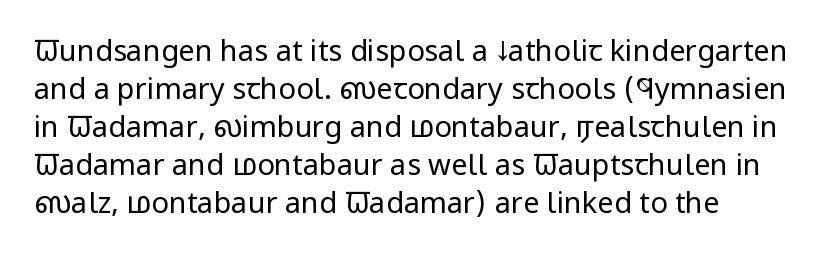
Q: Is the text bold? A: No.
Q: Is the text italic (slanted)? A: No, it is upright.
Q: Is the typeface a serif or a sans-serif typeface? A: Sans-serif.
Q: Is the text underlined? A: No.
Q: How is the paragraph aligned? A: Left-aligned.
Q: Is the spacing between letters normal or unusually wide? A: Normal.
Q: Is the spacing between lines tight, normal or loose? A: Normal.
Q: Width (condensed, normal, or wide)? A: Condensed.
Q: Stroke contrast? A: Low.
Q: x-height? A: Large.
Q: Monospaced? A: No.
